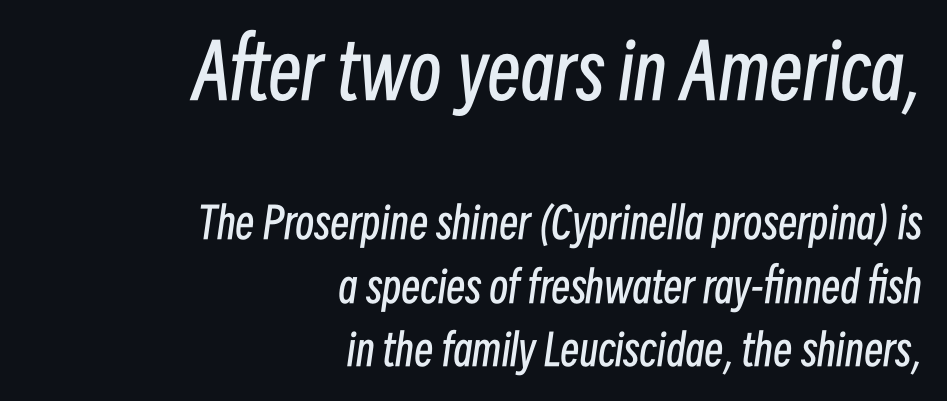
{"italic": "yes", "lean": "right", "slant_degrees": 8, "bold": "no", "weight": "regular", "width": "condensed", "stroke_contrast": "low", "x_height": "medium", "monospaced": "no", "underline": "no", "align": "right", "line_spacing": "normal", "line_spacing_ratio": 1.48, "letter_spacing": "normal", "letter_spacing_em": 0.0, "larger_block": "first", "size_ratio": 1.74, "glyph_px": 75}
